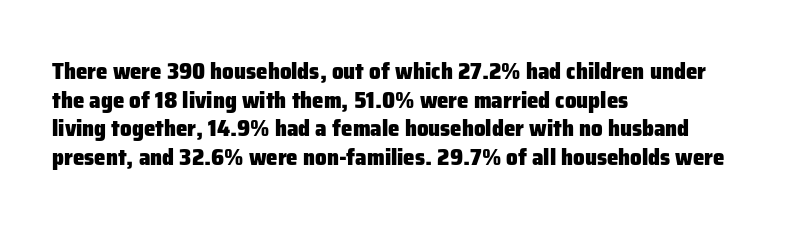
{"italic": "no", "bold": "yes", "underline": "no", "align": "left", "line_spacing": "normal", "line_spacing_ratio": 1.25, "letter_spacing": "normal", "letter_spacing_em": 0.0, "glyph_px": 23}
